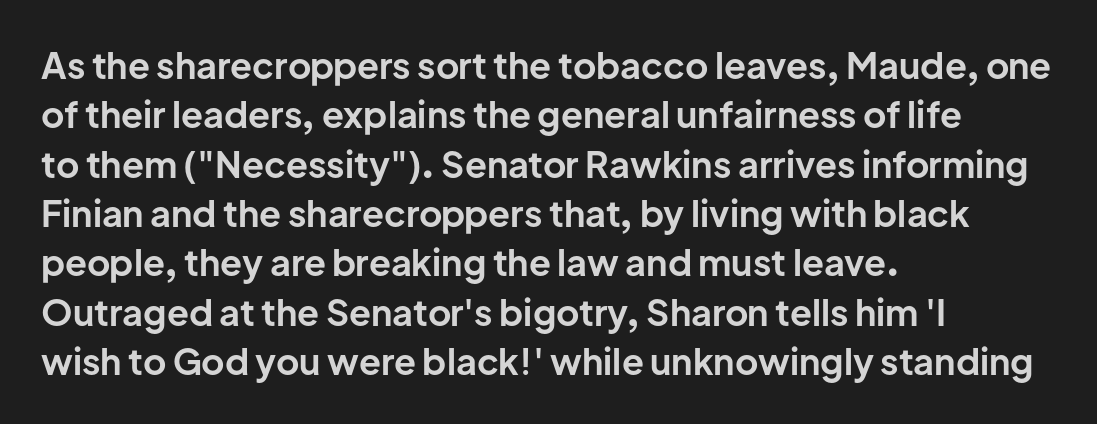
Vertical strokes here are truly vertical. Stroke thickness is high; the sample reads as a true bold. The typesetter chose a ragged-right arrangement here. Stroke terminals: plain, sans-serif.
